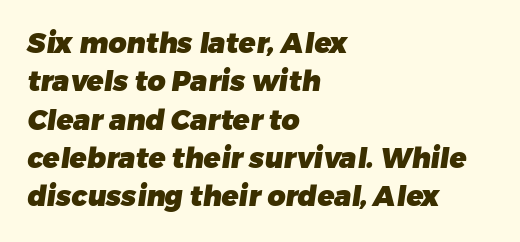
Q: Is the text bold? A: Yes.
Q: Is the typeface a serif or a sans-serif typeface? A: Sans-serif.
Q: Is the text underlined? A: No.
Q: How is the paragraph aligned? A: Left-aligned.
Q: Is the spacing between letters normal or unusually wide? A: Normal.
Q: Is the spacing between lines tight, normal or loose? A: Normal.
Q: Width (condensed, normal, or wide)? A: Normal.
Q: Stroke contrast? A: Low.
Q: x-height? A: Medium.
Q: Monospaced? A: No.
